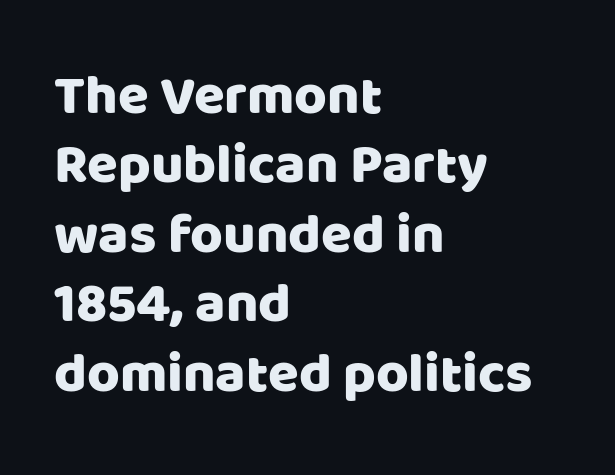
The image shows 56 px sans-serif type, upright; set left-aligned, line spacing 1.24x, normal letter spacing, not underlined; low stroke contrast and a large x-height.
